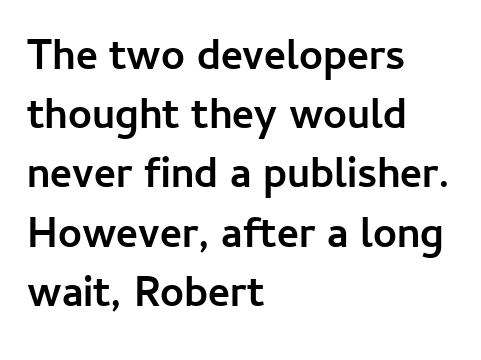
{"serif": "no", "italic": "no", "bold": "yes", "weight": "semibold", "width": "normal", "stroke_contrast": "low", "x_height": "medium", "monospaced": "no", "underline": "no", "align": "left", "line_spacing": "normal", "line_spacing_ratio": 1.41, "letter_spacing": "normal", "letter_spacing_em": 0.0, "glyph_px": 42}
